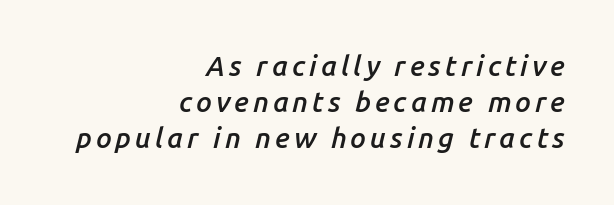
The rendering applies a slant to the glyphs. Each row of text sits above clean, open space. This is the in-between weight designers call semibold or demi. Looks like regular typesetting: each glyph gets only the width it needs. Does the leading feel generous? No, just average. Line endings align vertically; line beginnings do not.
